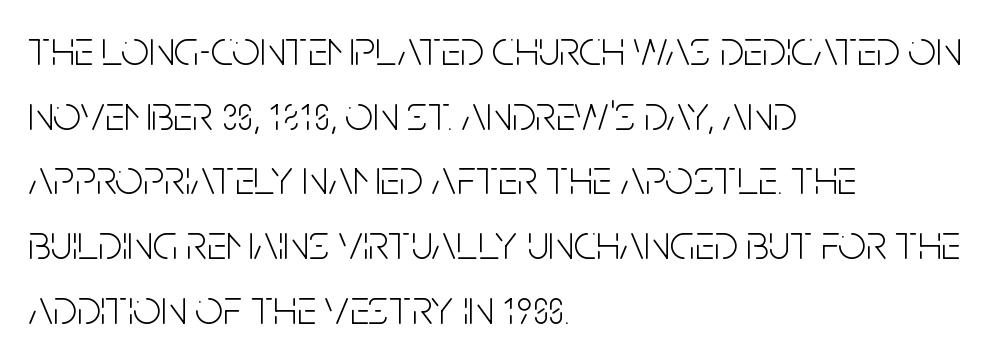
These lines keep a tight, regular rhythm from letter to letter. The area under the type is left untouched. This sample keeps an unexceptional amount of space between lines. This sample is left-justified, so line endings fall wherever the words run out.
